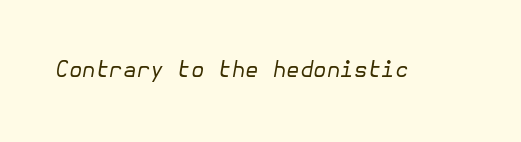
{"italic": "yes", "lean": "right", "slant_degrees": 10, "bold": "no", "underline": "no", "letter_spacing": "normal", "letter_spacing_em": 0.0, "glyph_px": 22}
